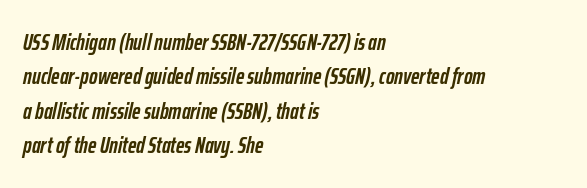
Every row of glyphs begins at an identical x-position on the left. There's an unmistakable incline to the writing here. Pretty heavy lettering here — definitely bold. In terms of letterspacing, this is plain default setting. Line spacing here is normal.
